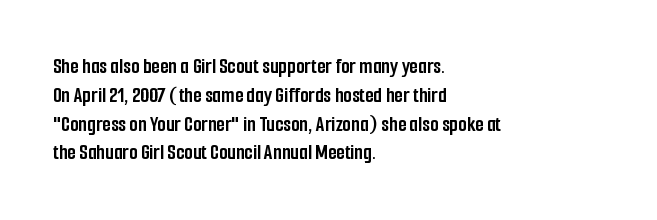
The image shows 22 px bold type, upright; set left-aligned, normal line spacing (1.31x), normal letter spacing, not underlined.
